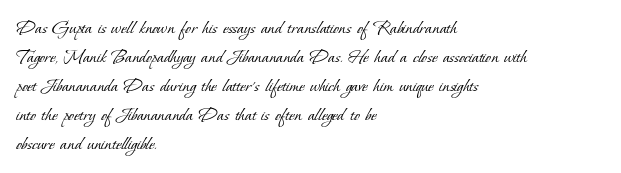
The image shows 21 px text type; set left-aligned, normal line spacing (1.38x), normal letter spacing, not underlined.
